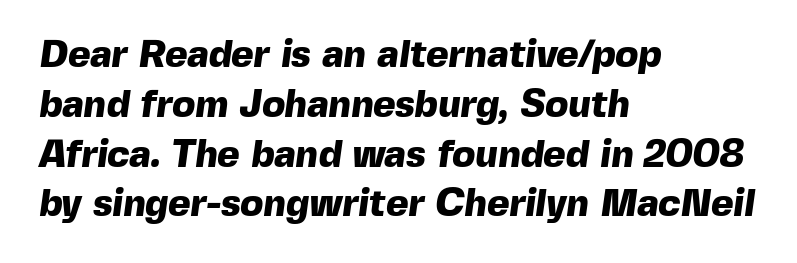
{"serif": "no", "bold": "yes", "weight": "heavy", "width": "normal", "x_height": "medium", "monospaced": "no", "underline": "no", "align": "left", "line_spacing": "normal", "line_spacing_ratio": 1.31, "letter_spacing": "normal", "letter_spacing_em": 0.0, "glyph_px": 38}
